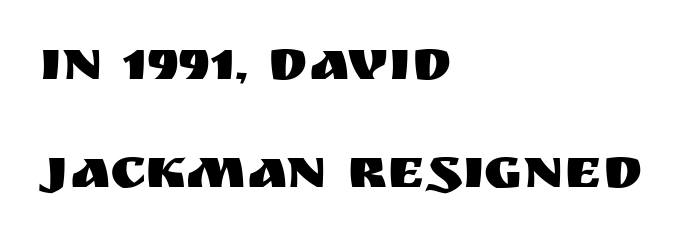
{"serif": "no", "italic": "no", "width": "normal", "stroke_contrast": "medium", "x_height": "large", "monospaced": "no", "underline": "no", "align": "left", "line_spacing_ratio": 1.89, "letter_spacing": "normal", "letter_spacing_em": 0.0, "glyph_px": 57}
